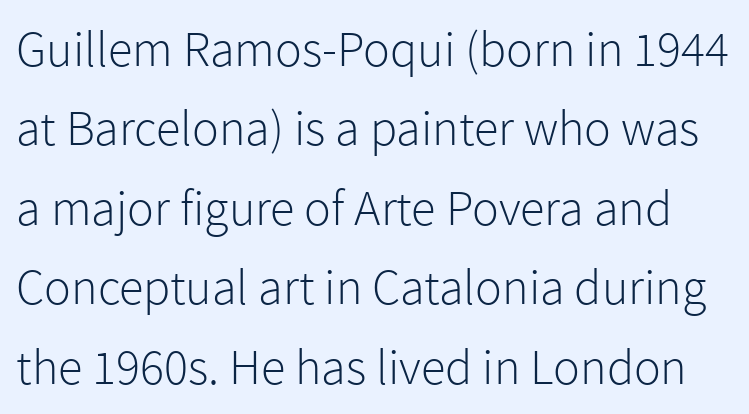
The image shows 50 px light sans-serif type, upright; set normal line spacing (1.59x), normal letter spacing, not underlined; a medium x-height.
